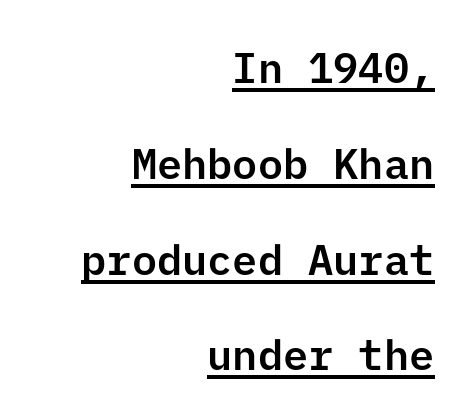
The text block is weighted toward the right margin, trailing off unevenly leftward. The passage shown stacks its lines with a broad gap. The characters display no serif detailing; their extremities are plain. Caption: lettering with a line underneath. The type is set solid horizontally, with unmodified tracking.
